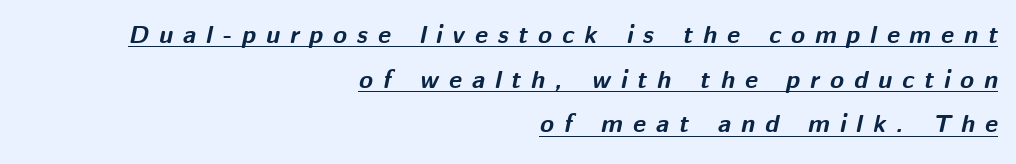
This sample uses an oblique cut, with every glyph tilted off the vertical. Casual observation: everything's shoved over to the right. Underlining? Definitely there. Words appear elongated and porous because spacing is wide. As a designer I'd log this as weight 700, bold.
